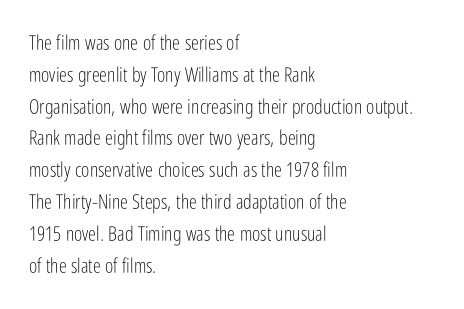
The image shows 20 px text type, upright; set left-aligned, normal line spacing (1.59x), normal letter spacing, not underlined.
